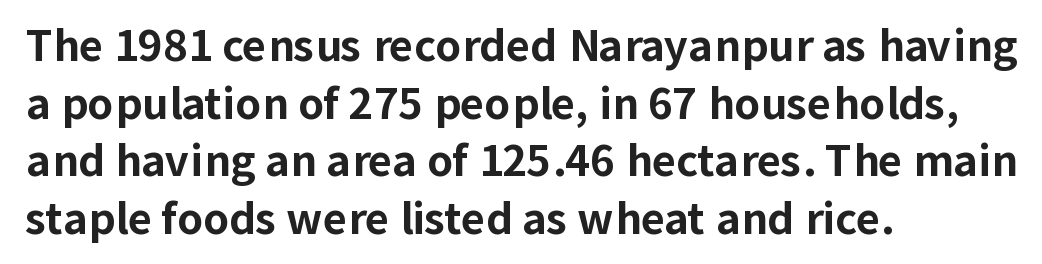
A typesetter would call this leading conventional body-copy spacing. The letters sit at their default tracking, neither squeezed nor spread. The designer went with a sans here, leaving each stem footless. The passage shown is emphatically bold. Every stem runs plumb, perpendicular to the baseline. Decoration check: the copy has no underline.
